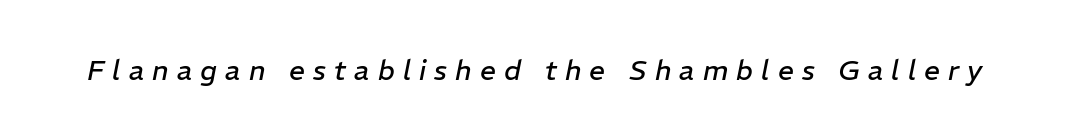
Substantial extra tracking has been applied to these lines. The passage shown is typed in a proportional face where columns would drift. The rendering applies a slant to the glyphs. A light-to-regular cut is what we see here. Words float on clear page, feet unadorned.
